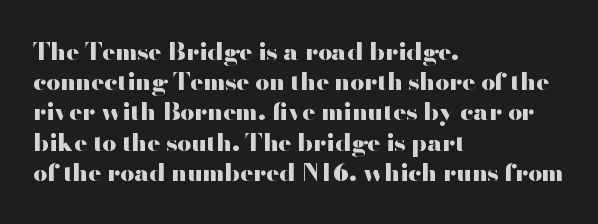
Q: Is the text bold? A: Yes.
Q: Is the text italic (slanted)? A: No, it is upright.
Q: Is the text underlined? A: No.
Q: How is the paragraph aligned? A: Left-aligned.
Q: Is the spacing between letters normal or unusually wide? A: Normal.
Q: Is the spacing between lines tight, normal or loose? A: Normal.
